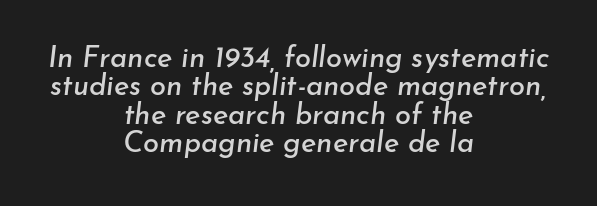
Only glyphs here, with clear space below each row. Typeset on center — no edge is straight. What's the leading like? Squeezed, with rows nearly overlapping. Tracking here is standard; glyphs follow each other at the usual distance. The letters advance in unequal steps, a hallmark of proportional type. The text carries the slant typical of an italic or oblique font.
